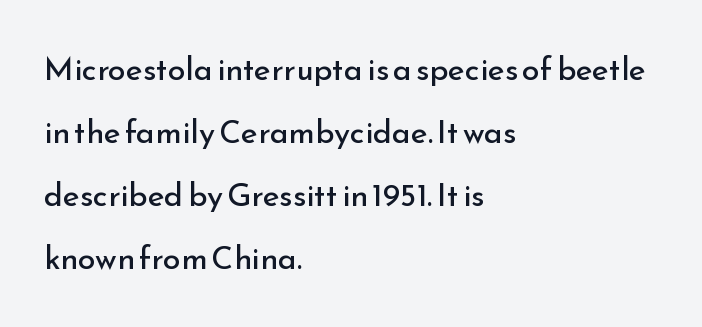
Bare-footed words on every line. Each letter's strokes conclude bluntly, with no projecting serifs. Proportional: the letters do not fall into vertical columns. Counters stay open thanks to moderate or lighter strokes. Unlike italic type, these characters show no tilt at all.
